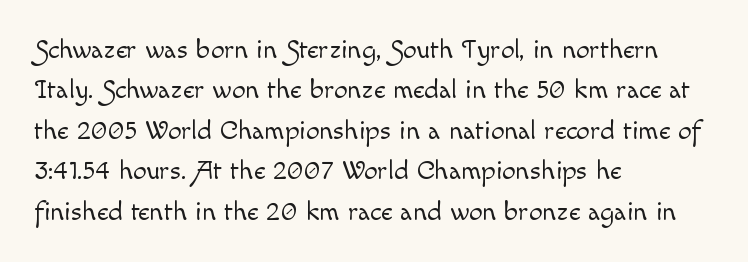
The passage shown stacks its lines at a standard gap. Students, note that the glyphs here touch the page at normal intervals. This reads as an unemphasized weight, regular at the heaviest. Typeset ragged right — the left edge is the straight one. No italicization has been applied; the sample stays upright.
